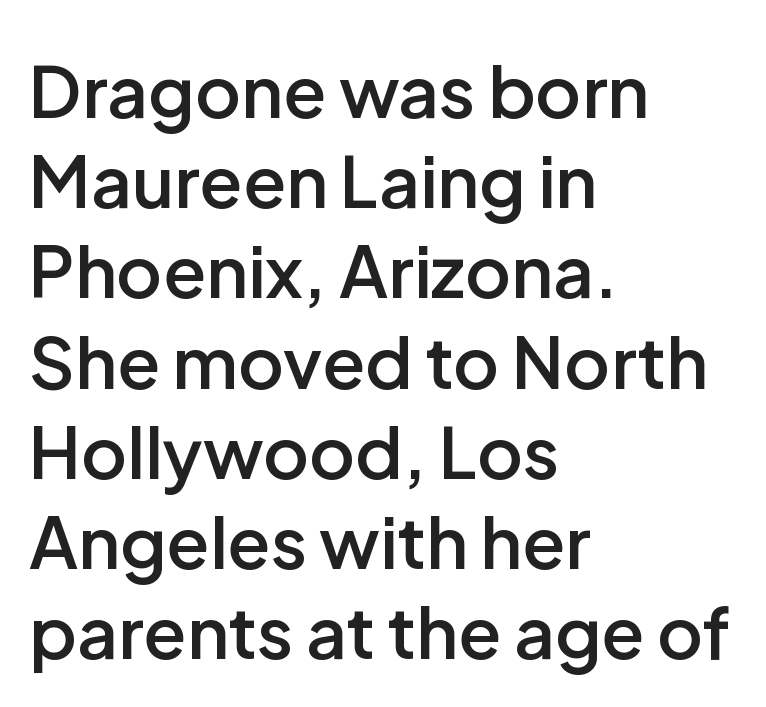
{"serif": "no", "italic": "no", "bold": "semi", "weight": "semibold", "width": "normal", "stroke_contrast": "low", "x_height": "medium", "monospaced": "no", "underline": "no", "align": "left", "line_spacing": "normal", "line_spacing_ratio": 1.27, "letter_spacing": "normal", "letter_spacing_em": 0.0, "glyph_px": 71}
